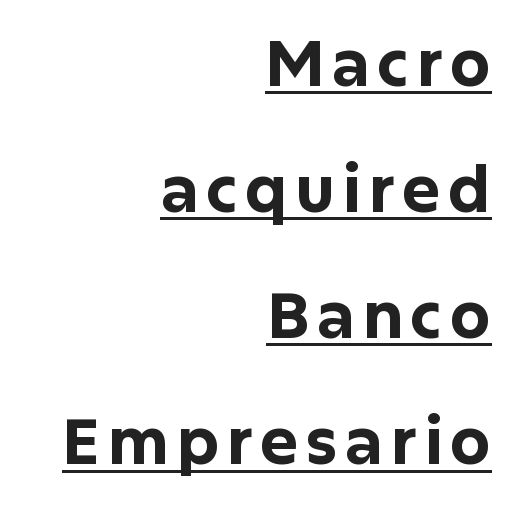
The image shows 64 px bold sans-serif type, upright; set right-aligned, loose line spacing (1.97x), underlined; low stroke contrast and a medium x-height.
